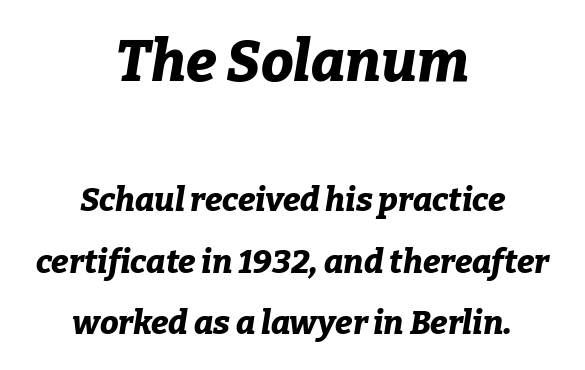
{"italic": "yes", "lean": "right", "slant_degrees": 9, "bold": "yes", "weight": "bold", "width": "normal", "stroke_contrast": "low", "x_height": "medium", "monospaced": "no", "underline": "no", "align": "center", "line_spacing_ratio": 1.86, "letter_spacing": "normal", "letter_spacing_em": 0.0, "larger_block": "first", "size_ratio": 1.76, "glyph_px": 58}
